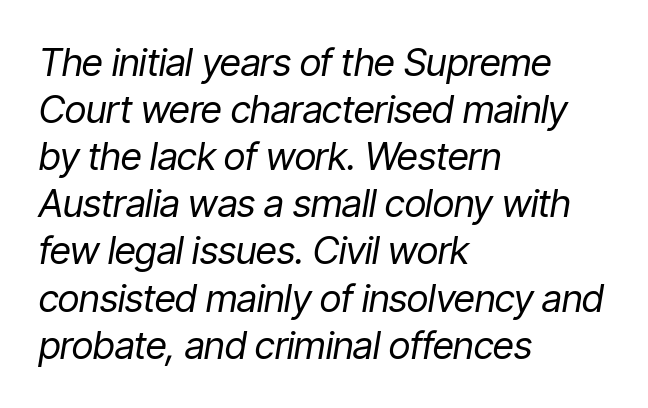
{"italic": "yes", "lean": "right", "slant_degrees": 9, "bold": "no", "weight": "regular", "width": "condensed", "stroke_contrast": "low", "x_height": "medium", "monospaced": "no", "underline": "no", "align": "left", "line_spacing_ratio": 1.24, "letter_spacing": "normal", "letter_spacing_em": 0.0, "glyph_px": 38}
